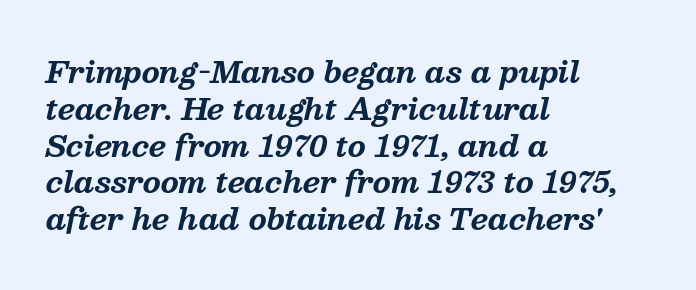
The image shows 29 px bold serif type, italic (leaning right); set left-aligned, normal line spacing (1.27x), normal letter spacing, not underlined; medium stroke contrast and a medium x-height.
